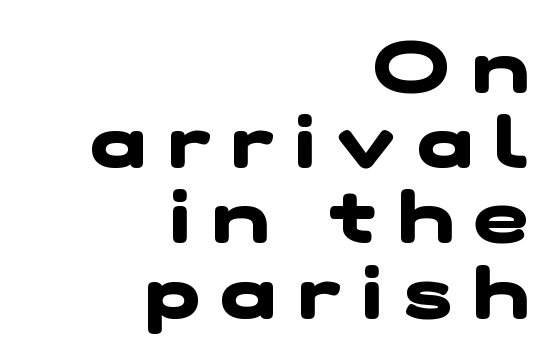
Q: Is the text bold? A: Yes.
Q: Is the typeface a serif or a sans-serif typeface? A: Sans-serif.
Q: Is the text underlined? A: No.
Q: How is the paragraph aligned? A: Right-aligned.
Q: Is the spacing between letters normal or unusually wide? A: Unusually wide.
Q: Is the spacing between lines tight, normal or loose? A: Tight.
Q: Width (condensed, normal, or wide)? A: Wide.
Q: Stroke contrast? A: Low.
Q: x-height? A: Medium.
Q: Monospaced? A: No.
